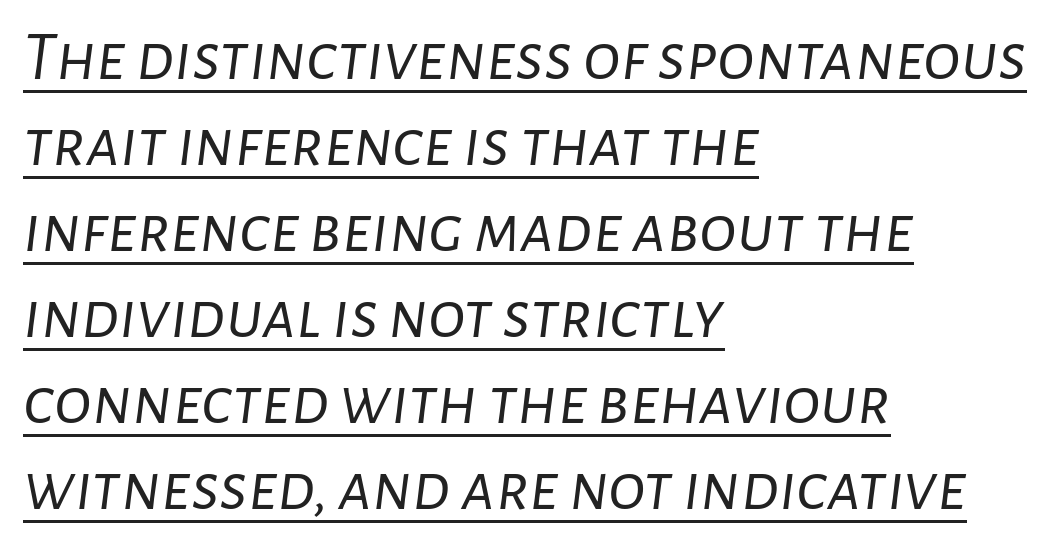
Q: Is the text bold? A: No.
Q: Is the text italic (slanted)? A: Yes, it leans right by about 7 degrees.
Q: Is the text underlined? A: Yes.
Q: How is the paragraph aligned? A: Left-aligned.
Q: Is the spacing between letters normal or unusually wide? A: Normal.
Q: Width (condensed, normal, or wide)? A: Normal.
Q: Stroke contrast? A: Low.
Q: x-height? A: Medium.
Q: Monospaced? A: No.
